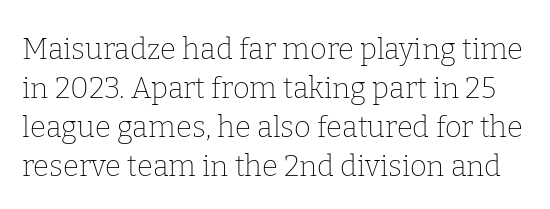
{"serif": "yes", "italic": "no", "bold": "no", "weight": "thin", "width": "normal", "stroke_contrast": "low", "x_height": "medium", "monospaced": "no", "underline": "no", "line_spacing": "normal", "line_spacing_ratio": 1.34, "letter_spacing": "normal", "letter_spacing_em": 0.0, "glyph_px": 29}
